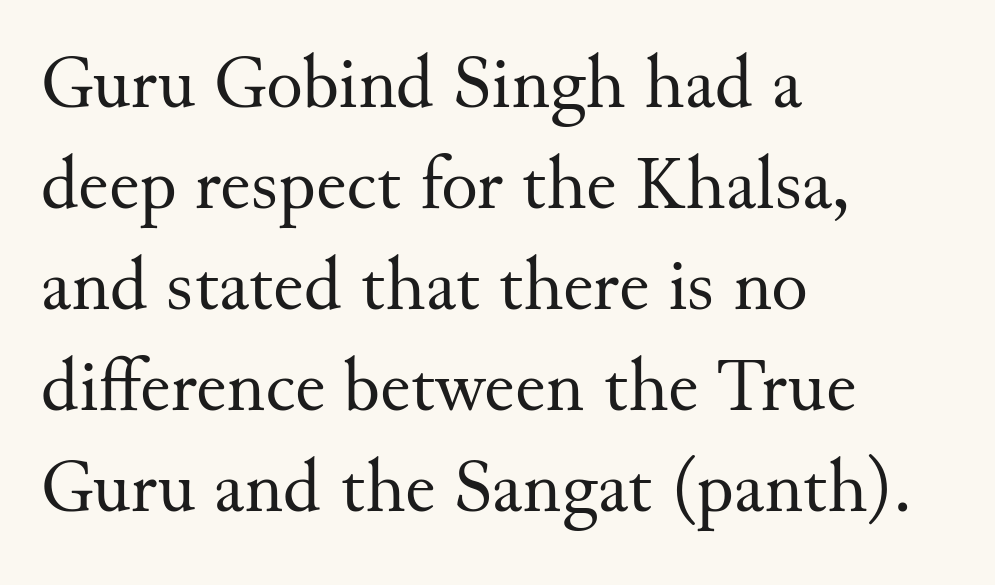
The image shows 76 px regular-weight serif type, upright; set left-aligned, normal line spacing (1.33x), normal letter spacing, not underlined; medium stroke contrast and a small x-height.
